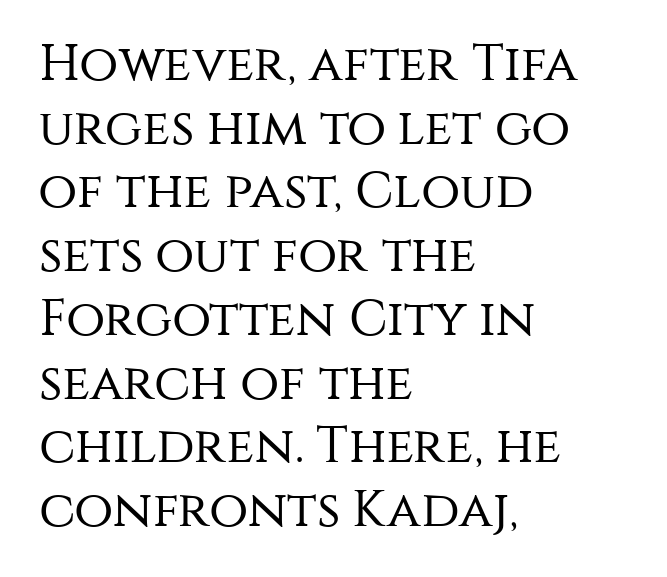
{"serif": "no", "italic": "no", "bold": "no", "weight": "regular", "width": "normal", "stroke_contrast": "medium", "x_height": "large", "monospaced": "no", "underline": "no", "align": "left", "line_spacing": "normal", "line_spacing_ratio": 1.25, "letter_spacing": "normal", "letter_spacing_em": 0.0, "glyph_px": 51}
